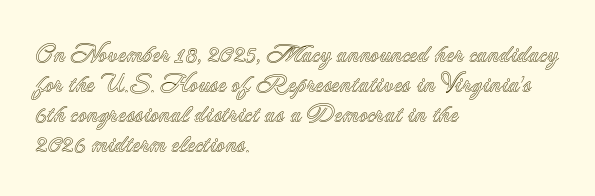
The lines in this sample share a left origin and differ only in where they stop. Tracking here is standard; glyphs follow each other at the usual distance. How would I describe the line gaps? Plain and ordinary.
